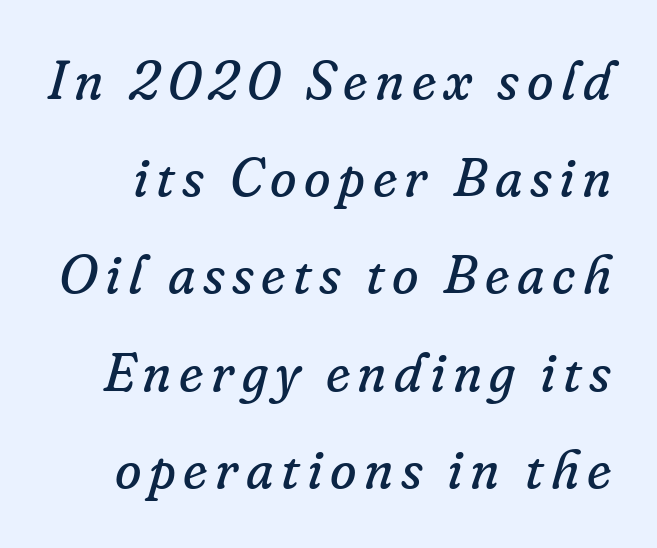
Q: Is the text bold? A: No.
Q: Is the text italic (slanted)? A: Yes, it leans right by about 16 degrees.
Q: Is the typeface a serif or a sans-serif typeface? A: Serif.
Q: Is the text underlined? A: No.
Q: Width (condensed, normal, or wide)? A: Normal.
Q: Stroke contrast? A: Low.
Q: x-height? A: Small.
Q: Monospaced? A: No.
